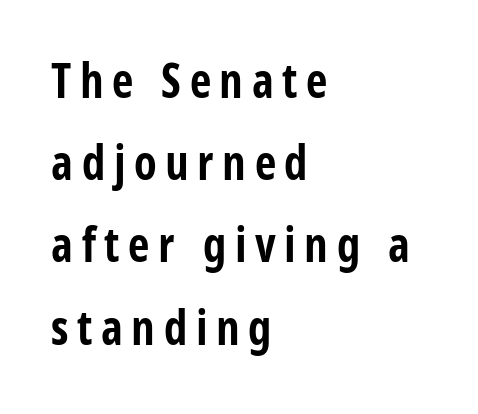
The image shows 47 px bold, condensed sans-serif type, upright; set left-aligned, line spacing 1.75x, not underlined; low stroke contrast and a large x-height.
